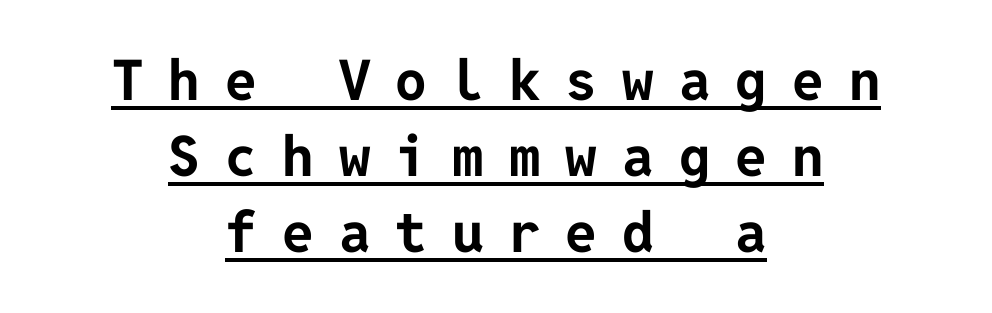
The image shows 56 px bold sans-serif type, upright; set centered, normal line spacing (1.36x), unusually wide letter spacing (+0.45 em), underlined; low stroke contrast and a medium x-height.
